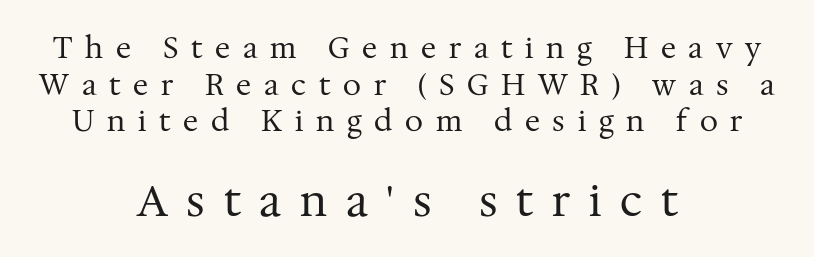
Q: Is the text bold? A: No.
Q: Is the text italic (slanted)? A: No, it is upright.
Q: Is the typeface a serif or a sans-serif typeface? A: Serif.
Q: Is the text underlined? A: No.
Q: How is the paragraph aligned? A: Centered.
Q: Is the spacing between letters normal or unusually wide? A: Unusually wide.
Q: Is the spacing between lines tight, normal or loose? A: Normal.
Q: Which block of text is set in a larger size, the first (top) or the second (bottom)? A: The second (bottom) one.
Q: Width (condensed, normal, or wide)? A: Normal.
Q: Stroke contrast? A: Medium.
Q: x-height? A: Medium.
Q: Monospaced? A: No.
